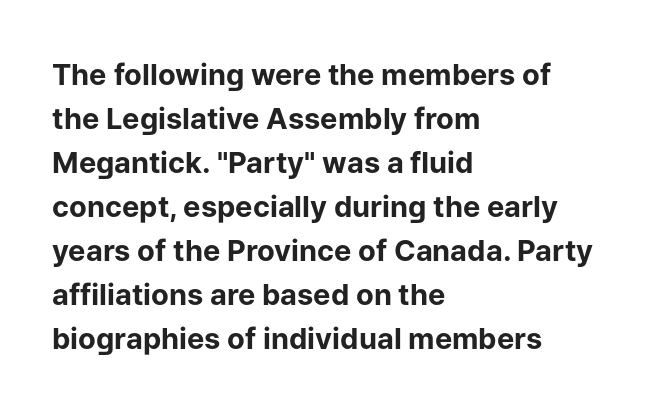
The image shows 29 px bold sans-serif type, upright; set left-aligned, normal line spacing (1.52x), normal letter spacing, not underlined; low stroke contrast and a medium x-height.
